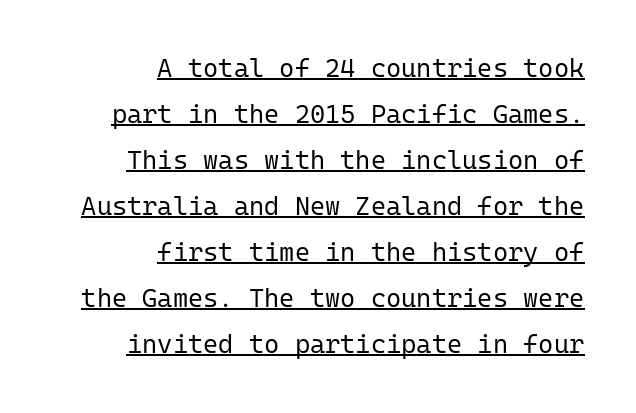
Honestly, the underline is the first thing you notice here. What stands out about the letter spacing? Nothing — it is the standard amount. Weight: in the light-to-regular range. Ascenders rise straight up at ninety degrees.
